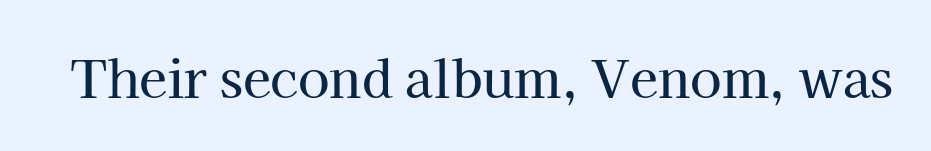
In terms of posture, this sample is upright. The tracking reads as untouched default to a designer's eye. Old-style or modern, the face here clearly has serifs. Underlining? Definitely not there. Is this a fixed-width face? No — the glyphs have proportional, varying widths.
